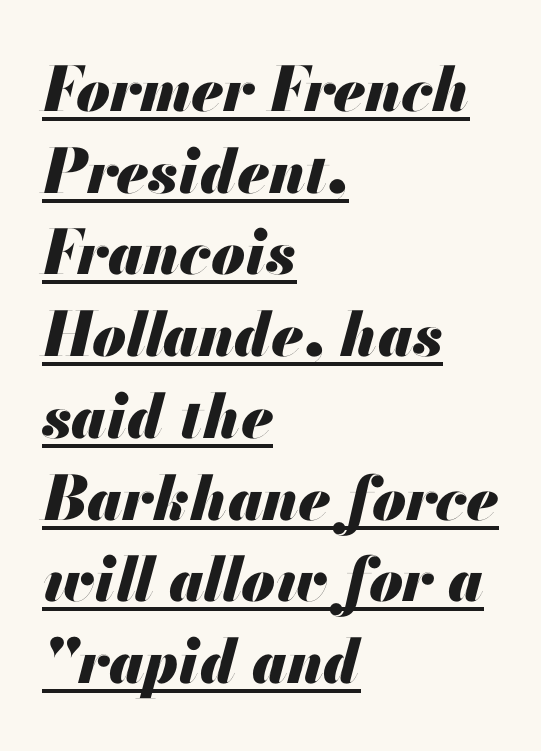
Q: Is the text bold? A: Yes.
Q: Is the text italic (slanted)? A: Yes, it leans right by about 13 degrees.
Q: Is the text underlined? A: Yes.
Q: How is the paragraph aligned? A: Left-aligned.
Q: Is the spacing between letters normal or unusually wide? A: Normal.
Q: Is the spacing between lines tight, normal or loose? A: Normal.
Q: Width (condensed, normal, or wide)? A: Normal.
Q: Stroke contrast? A: Medium.
Q: x-height? A: Small.
Q: Monospaced? A: No.
